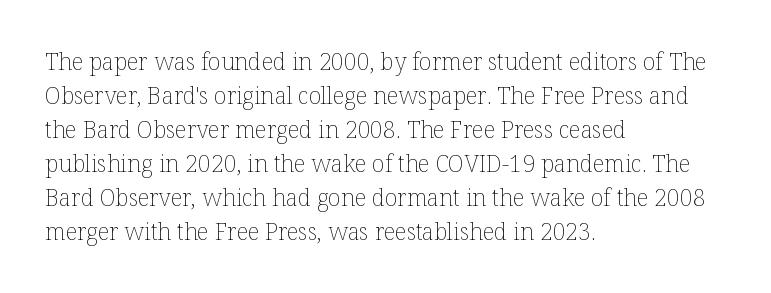
{"italic": "no", "bold": "no", "underline": "no", "align": "left", "line_spacing": "normal", "line_spacing_ratio": 1.48, "letter_spacing": "normal", "letter_spacing_em": 0.0, "glyph_px": 23}
